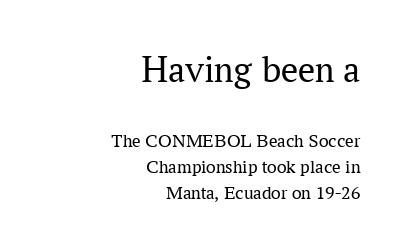
The image shows 38 px regular-weight serif type, upright; set right-aligned, normal line spacing (1.36x), normal letter spacing, not underlined; the first (top) block is 2.0x larger; medium stroke contrast and a medium x-height.
